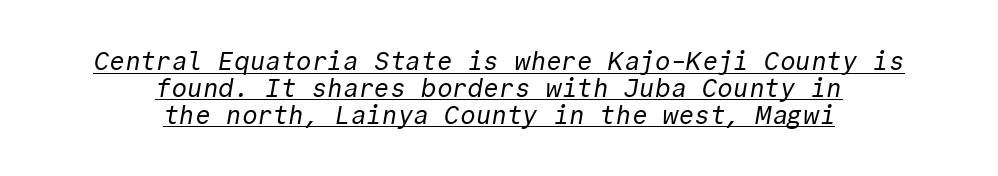
Q: Is the text bold? A: No.
Q: Is the text underlined? A: Yes.
Q: How is the paragraph aligned? A: Centered.
Q: Is the spacing between letters normal or unusually wide? A: Normal.
Q: Is the spacing between lines tight, normal or loose? A: Tight.
